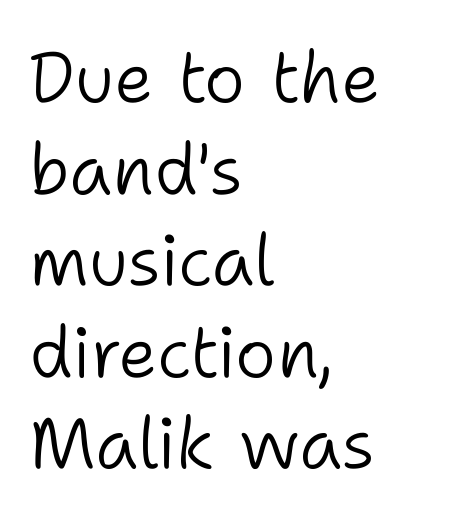
The image shows 71 px light sans-serif type, upright; set left-aligned, normal line spacing (1.29x), normal letter spacing, not underlined; low stroke contrast and a medium x-height.
